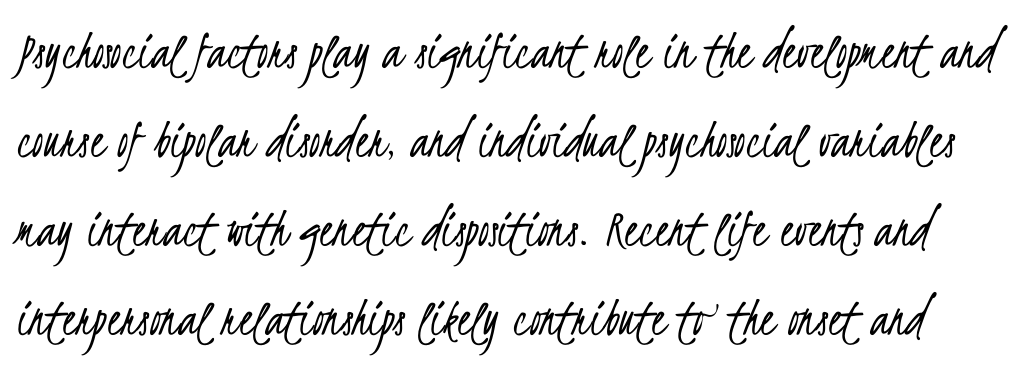
The image shows 56 px light, condensed sans-serif type; set normal line spacing (1.59x), normal letter spacing, not underlined; low stroke contrast and a small x-height.
